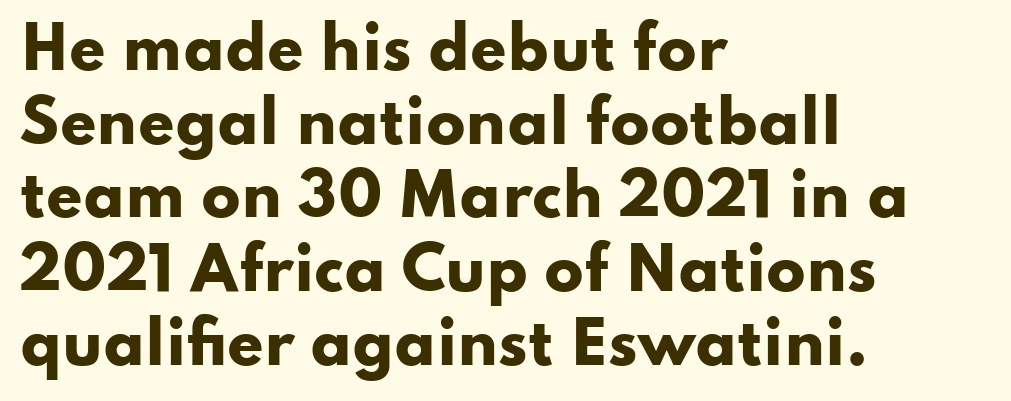
{"serif": "no", "italic": "no", "bold": "yes", "weight": "heavy", "width": "wide", "stroke_contrast": "low", "x_height": "small", "monospaced": "no", "underline": "no", "align": "left", "line_spacing": "normal", "line_spacing_ratio": 1.27, "letter_spacing": "normal", "letter_spacing_em": 0.0, "glyph_px": 58}
